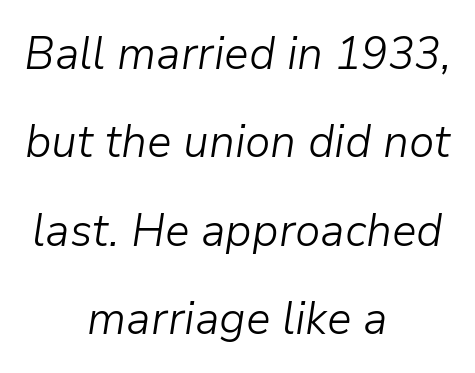
Q: Is the text bold? A: No.
Q: Is the text italic (slanted)? A: Yes, it leans right by about 9 degrees.
Q: Is the text underlined? A: No.
Q: How is the paragraph aligned? A: Centered.
Q: Is the spacing between letters normal or unusually wide? A: Normal.
Q: Is the spacing between lines tight, normal or loose? A: Loose.
Q: Width (condensed, normal, or wide)? A: Normal.
Q: Stroke contrast? A: Low.
Q: x-height? A: Medium.
Q: Monospaced? A: No.
